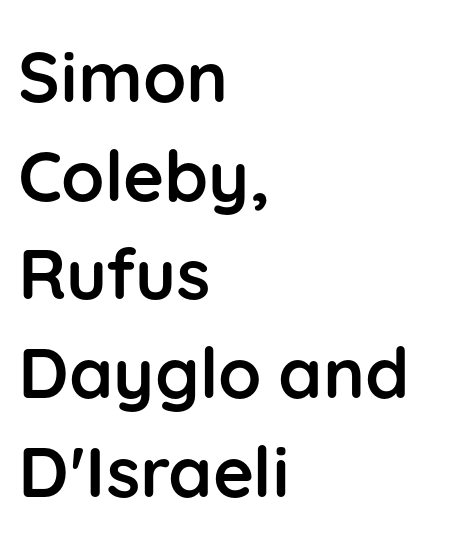
Note the varied advance widths — an 'i' is clearly narrower than an 'm'. The rendering shows plain stroke endings on the letterforms — a sans-serif design. Short note: letters normally spaced. Italic? Not at all — the glyphs are vertical. Does the leading feel generous? No, just average. The space beneath each line is pristine and unruled.
